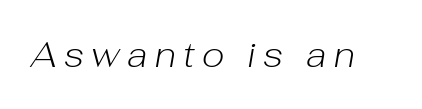
Q: Is the text bold? A: No.
Q: Is the text italic (slanted)? A: Yes, it leans right by about 10 degrees.
Q: Is the text underlined? A: No.
Q: Is the spacing between letters normal or unusually wide? A: Unusually wide.
Q: Width (condensed, normal, or wide)? A: Normal.
Q: Stroke contrast? A: Low.
Q: x-height? A: Medium.
Q: Monospaced? A: No.
